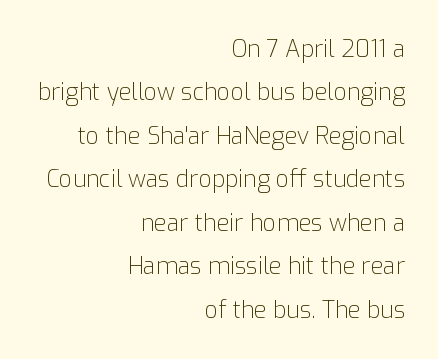
{"italic": "no", "bold": "no", "underline": "no", "align": "right", "line_spacing_ratio": 1.89, "letter_spacing": "normal", "letter_spacing_em": 0.0, "glyph_px": 23}
